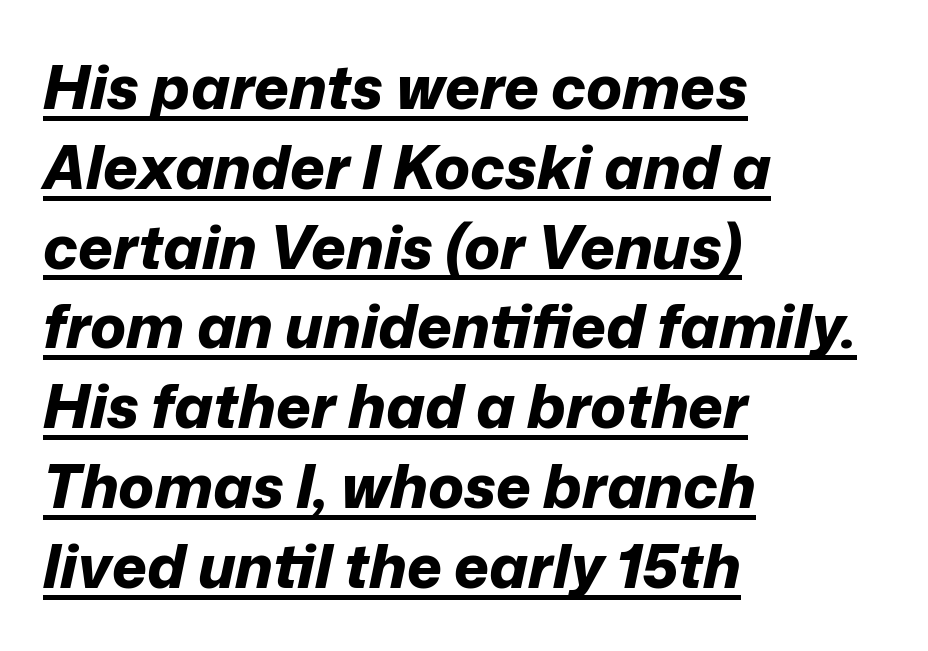
{"italic": "yes", "lean": "right", "slant_degrees": 12, "bold": "yes", "weight": "bold", "width": "normal", "stroke_contrast": "low", "x_height": "medium", "monospaced": "no", "underline": "yes", "align": "left", "line_spacing": "normal", "line_spacing_ratio": 1.33, "letter_spacing": "normal", "letter_spacing_em": 0.0, "glyph_px": 60}
